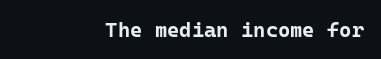
{"italic": "no", "bold": "yes", "underline": "no", "align": "right", "letter_spacing": "normal", "letter_spacing_em": 0.0, "glyph_px": 21}
